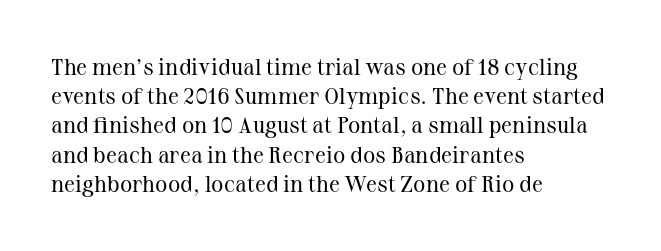
{"italic": "no", "bold": "no", "underline": "no", "align": "left", "line_spacing": "normal", "line_spacing_ratio": 1.27, "letter_spacing": "normal", "letter_spacing_em": 0.0, "glyph_px": 23}
